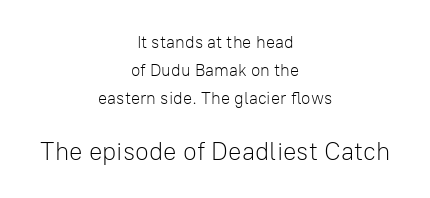
Q: Is the text bold? A: No.
Q: Is the text italic (slanted)? A: No, it is upright.
Q: Is the text underlined? A: No.
Q: How is the paragraph aligned? A: Centered.
Q: Is the spacing between letters normal or unusually wide? A: Normal.
Q: Is the spacing between lines tight, normal or loose? A: Normal.
Q: Which block of text is set in a larger size, the first (top) or the second (bottom)? A: The second (bottom) one.
